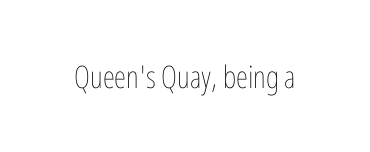
Q: Is the text bold? A: No.
Q: Is the text italic (slanted)? A: No, it is upright.
Q: Is the text underlined? A: No.
Q: Is the spacing between letters normal or unusually wide? A: Normal.
Q: Width (condensed, normal, or wide)? A: Condensed.
Q: Stroke contrast? A: Low.
Q: x-height? A: Medium.
Q: Monospaced? A: No.
